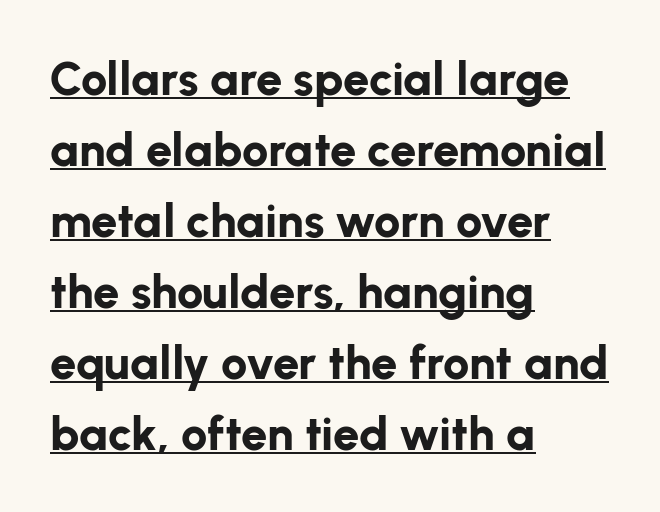
The image shows 47 px bold sans-serif type, upright; set left-aligned, normal line spacing (1.51x), normal letter spacing, underlined; low stroke contrast and a medium x-height.
